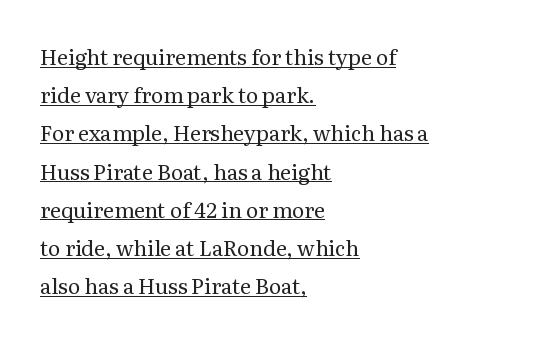
{"italic": "no", "bold": "no", "underline": "yes", "align": "left", "line_spacing_ratio": 1.82, "letter_spacing": "normal", "letter_spacing_em": 0.0, "glyph_px": 21}
